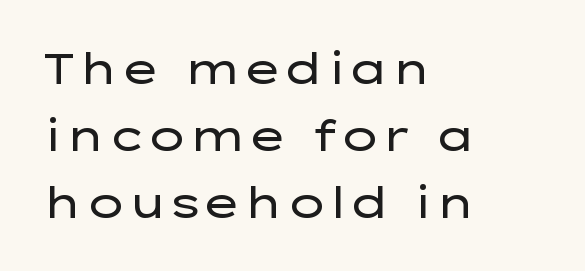
{"serif": "no", "italic": "no", "bold": "no", "weight": "regular", "width": "wide", "stroke_contrast": "low", "x_height": "medium", "monospaced": "no", "underline": "no", "align": "left", "line_spacing": "normal", "line_spacing_ratio": 1.56, "letter_spacing": "normal", "letter_spacing_em": 0.0, "glyph_px": 43}
